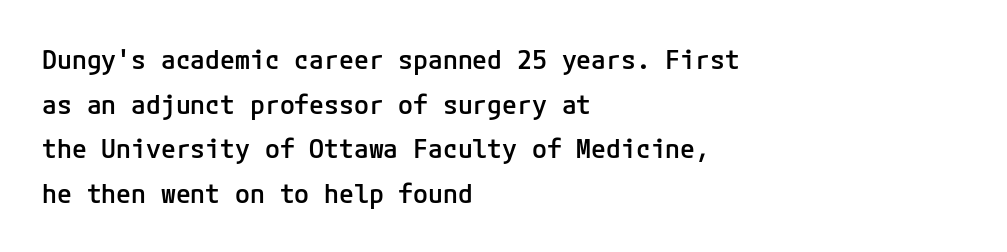
{"italic": "no", "bold": "semi", "underline": "no", "align": "left", "line_spacing": "normal", "line_spacing_ratio": 1.65, "letter_spacing": "normal", "letter_spacing_em": 0.0, "glyph_px": 27}
